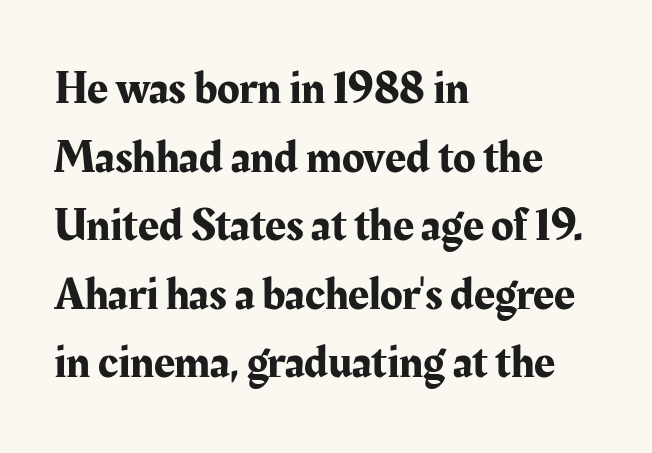
{"serif": "yes", "italic": "no", "width": "normal", "stroke_contrast": "medium", "x_height": "medium", "monospaced": "no", "underline": "no", "align": "left", "line_spacing": "normal", "line_spacing_ratio": 1.49, "letter_spacing": "normal", "letter_spacing_em": 0.0, "glyph_px": 46}
